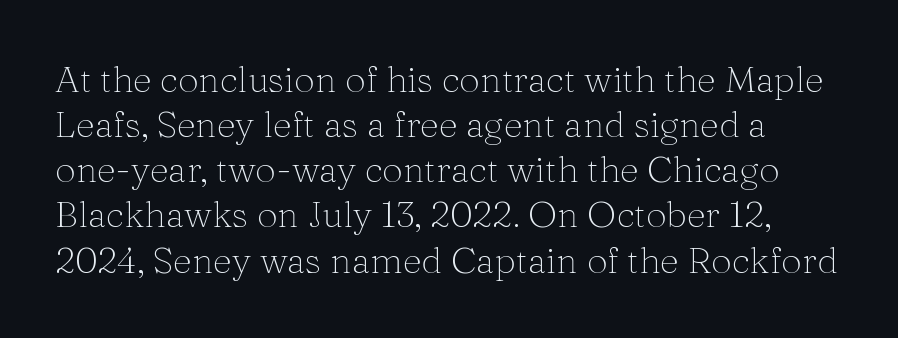
{"serif": "yes", "italic": "no", "bold": "no", "weight": "thin", "width": "normal", "stroke_contrast": "medium", "x_height": "medium", "monospaced": "no", "underline": "no", "line_spacing_ratio": 1.22, "letter_spacing": "normal", "letter_spacing_em": 0.0, "glyph_px": 37}
